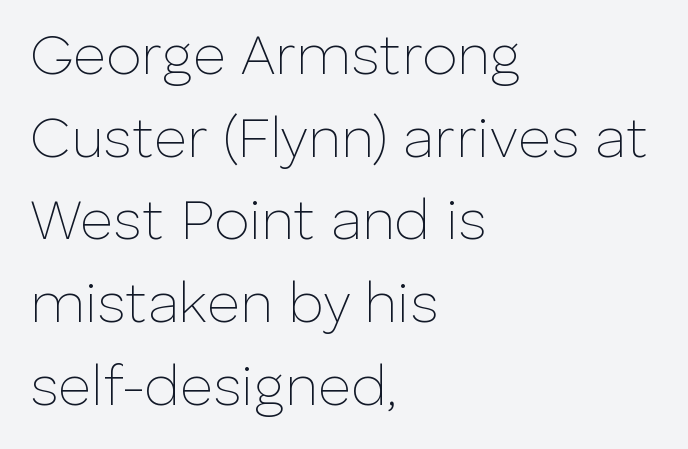
You could not count columns in this text — the font is proportionally spaced. The passage shown has conventional tracking throughout. This is roman type, the default non-slanted kind. No letter is thick-stroked: the sample isn't bold.
